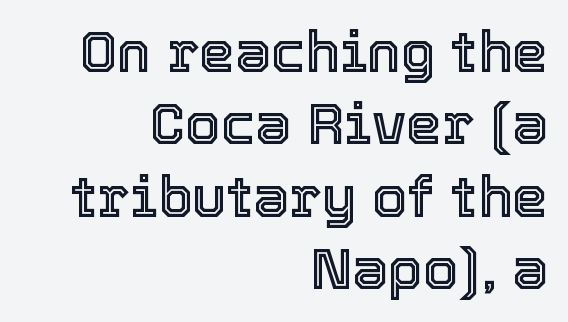
This rendering uses right alignment, leaving the left contour irregular. The specimen reads as upright at a glance. A normal amount of white space separates one row of letters from the next. A bare baseline throughout the passage. Between one letter and the next there's only the usual sliver of space.
